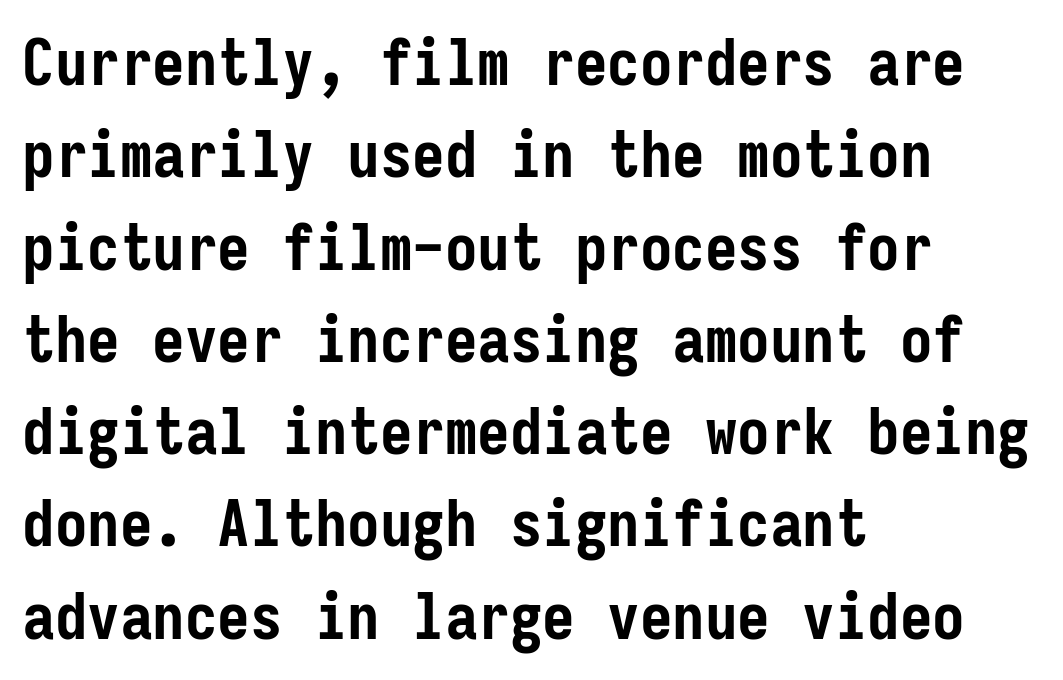
The space between consecutive lines is moderate. Quick note: not italic, upright. To sum up the face: it is a sans, with no serifs. Emphasis by weight is at full strength: bold. Each line starts at the same left margin while the right side varies. These lines are rendered in a fixed-pitch font.
